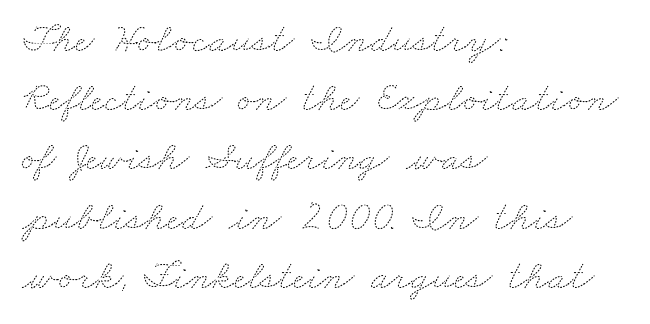
Q: Is the text bold? A: No.
Q: Is the text underlined? A: No.
Q: How is the paragraph aligned? A: Left-aligned.
Q: Is the spacing between letters normal or unusually wide? A: Normal.
Q: Is the spacing between lines tight, normal or loose? A: Normal.
Q: Width (condensed, normal, or wide)? A: Wide.
Q: Stroke contrast? A: Medium.
Q: x-height? A: Small.
Q: Monospaced? A: No.
